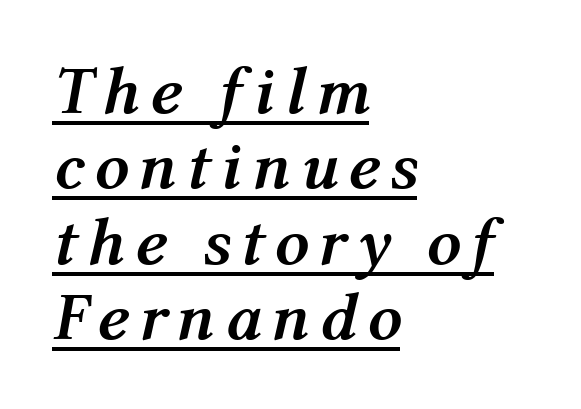
Line spacing here is tight. Spacing verdict: proportional, widths tailored to each character. A dark, heavy texture on the line: the type is bold. Italic: yes, the glyphs are oblique. The rendering uses the underline text-decoration.
